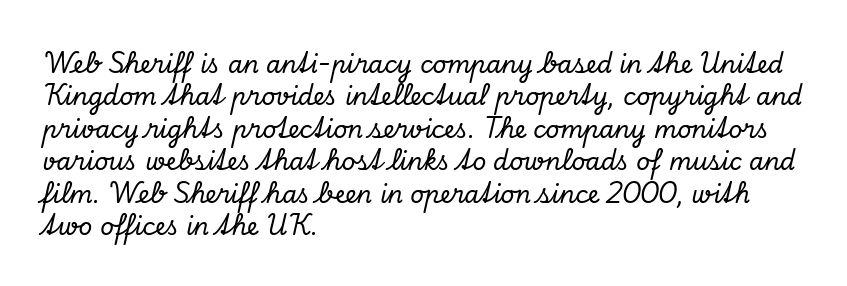
Spacing between characters is what you'd get straight out of the box. Horizontal bands of white between lines are of average thickness. Unmarked baselines from the first word to the last. Horizontally, the lines are justified to the leading edge only. When letters slant like this, we call the style italic.
